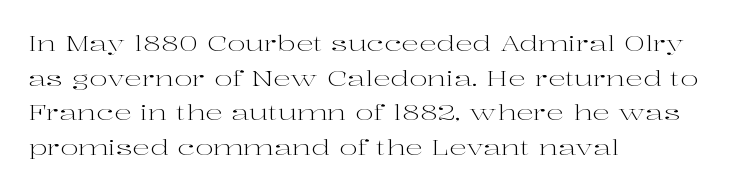
The image shows 22 px text type, upright; set left-aligned, normal line spacing (1.57x), normal letter spacing, not underlined.
